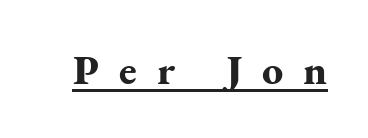
{"serif": "yes", "italic": "no", "bold": "yes", "weight": "bold", "width": "normal", "stroke_contrast": "medium", "x_height": "small", "monospaced": "no", "underline": "yes", "letter_spacing": "wide", "letter_spacing_em": 0.48, "glyph_px": 42}
